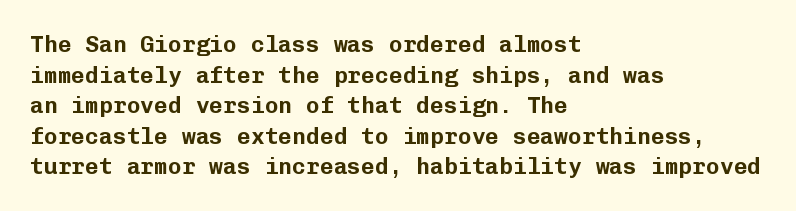
The image shows 23 px text type, upright; set left-aligned, normal line spacing (1.33x), normal letter spacing, not underlined.
